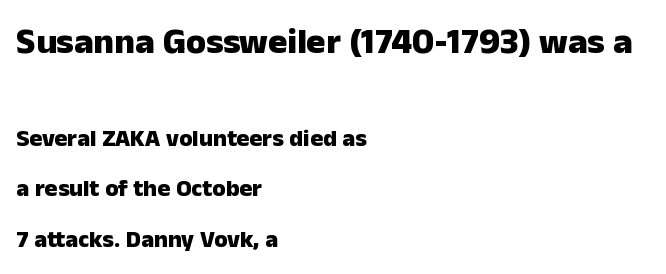
The strokes are fattened all the way to bold. Baseline-to-baseline distance is far greater than the letter height. You can tell it's not italic because the verticals are truly vertical. Is this a fixed-width face? No — the glyphs have proportional, varying widths.
